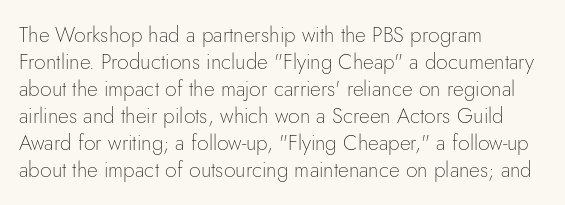
The passage shown is not underscored anywhere. Summary of vertical rhythm: regular, with standard interline spacing. The rag falls on the right side of this text block. Notice how the stems are strictly vertical — no italics here. Vertical stems look standard width or narrower in stroke.
